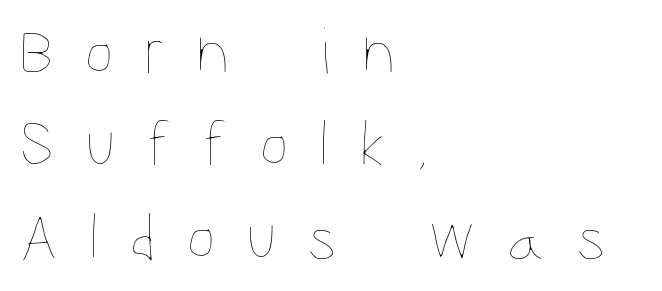
{"italic": "no", "bold": "no", "weight": "thin", "width": "condensed", "stroke_contrast": "low", "x_height": "large", "monospaced": "no", "underline": "no", "align": "left", "line_spacing": "normal", "line_spacing_ratio": 1.38, "letter_spacing": "wide", "letter_spacing_em": 0.45, "glyph_px": 67}
